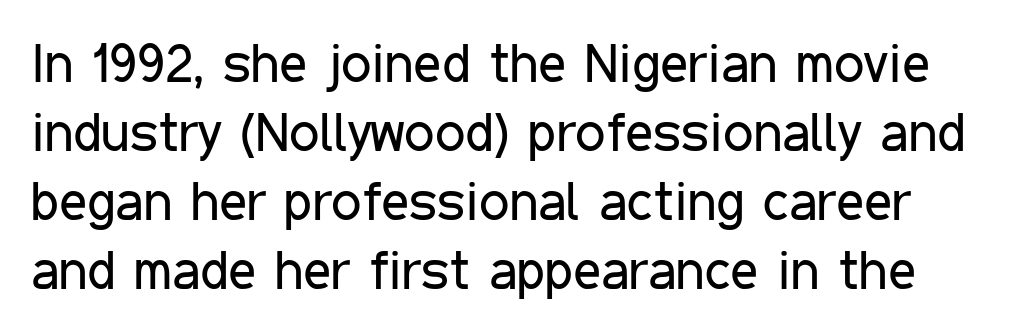
The image shows 54 px regular-weight, condensed sans-serif type, upright; set normal line spacing (1.28x), normal letter spacing, not underlined; low stroke contrast and a medium x-height.
